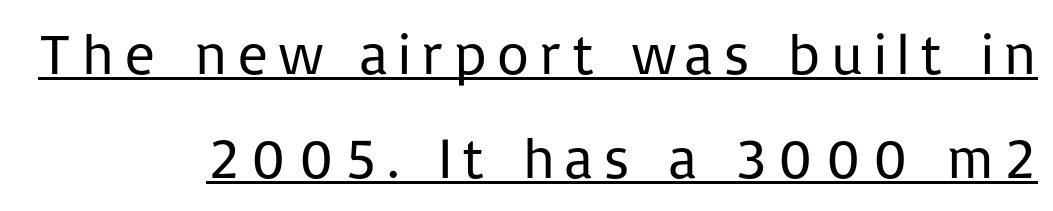
The image shows 58 px regular-weight sans-serif type, upright; set right-aligned, line spacing 1.8x, underlined; low stroke contrast and a medium x-height.
